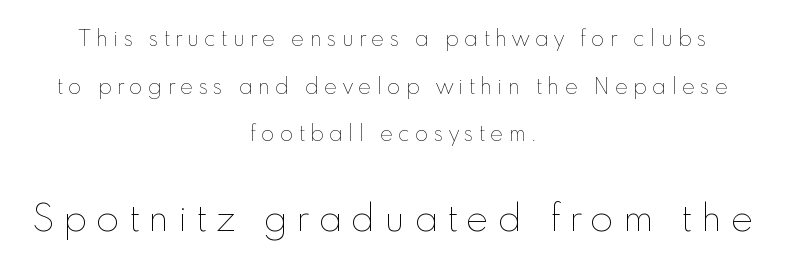
{"italic": "no", "bold": "no", "weight": "thin", "width": "normal", "stroke_contrast": "low", "x_height": "small", "monospaced": "no", "underline": "no", "align": "center", "line_spacing": "loose", "line_spacing_ratio": 2.16, "letter_spacing": "wide", "letter_spacing_em": 0.24, "larger_block": "second", "size_ratio": 1.73, "glyph_px": 38}
